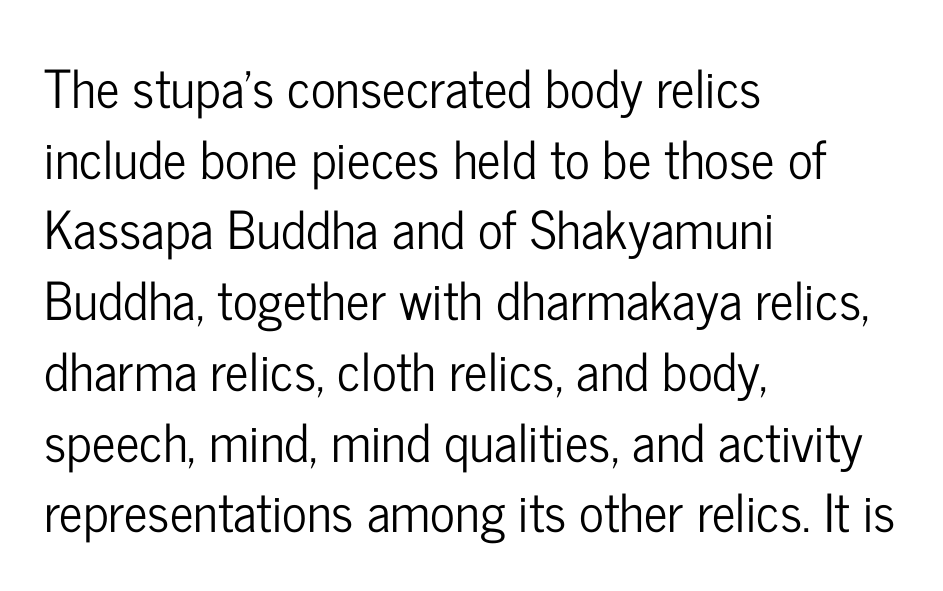
{"serif": "no", "italic": "no", "width": "condensed", "stroke_contrast": "low", "x_height": "medium", "monospaced": "no", "underline": "no", "align": "left", "line_spacing": "normal", "line_spacing_ratio": 1.36, "letter_spacing": "normal", "letter_spacing_em": 0.0, "glyph_px": 52}
